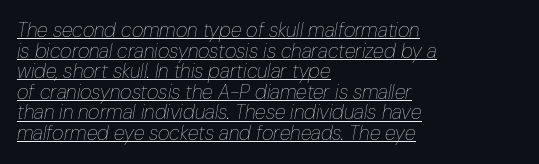
Q: Is the text bold? A: No.
Q: Is the text italic (slanted)? A: Yes, it leans right by about 10 degrees.
Q: Is the text underlined? A: Yes.
Q: How is the paragraph aligned? A: Left-aligned.
Q: Is the spacing between letters normal or unusually wide? A: Normal.
Q: Is the spacing between lines tight, normal or loose? A: Tight.
